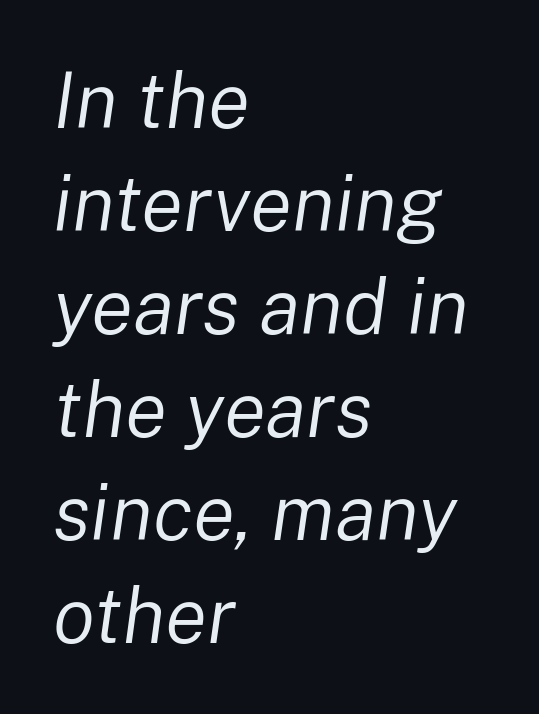
Q: Is the text bold? A: No.
Q: Is the text italic (slanted)? A: Yes, it leans right by about 8 degrees.
Q: Is the text underlined? A: No.
Q: How is the paragraph aligned? A: Left-aligned.
Q: Is the spacing between letters normal or unusually wide? A: Normal.
Q: Is the spacing between lines tight, normal or loose? A: Normal.
Q: Width (condensed, normal, or wide)? A: Normal.
Q: Stroke contrast? A: Low.
Q: x-height? A: Medium.
Q: Monospaced? A: No.
